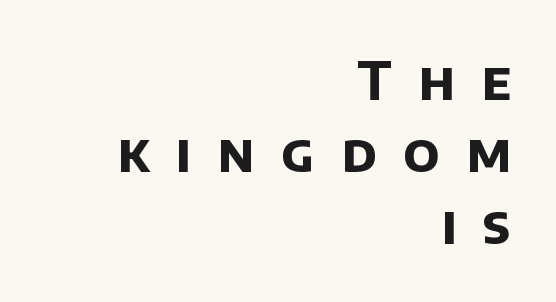
The letterforms stand isolated, each surrounded by extra space. The specimen omits any rule beneath the text block's lines. Unlike a traditional serif, this face leaves its strokes unadorned. A typesetter would call this leading conventional body-copy spacing.
